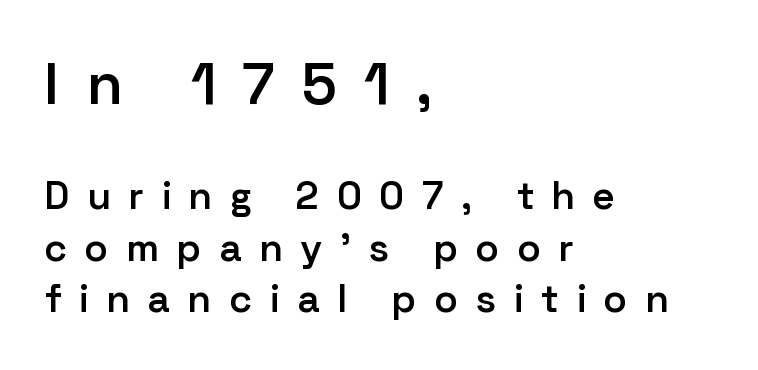
Caption: multi-line text, flush left, ragged right. Stroke terminals: plain, sans-serif. Interline gaps are of average width in this sample. The passage shown is typed in a proportional face where columns would drift. Block one is the big one; block two sits smaller underneath. Check the space under the baseline: it is left empty.
